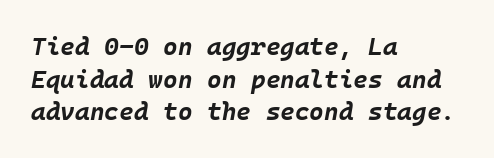
{"italic": "yes", "lean": "right", "slant_degrees": 10, "bold": "yes", "underline": "no", "align": "left", "line_spacing": "normal", "line_spacing_ratio": 1.31, "letter_spacing": "normal", "letter_spacing_em": 0.0, "glyph_px": 25}
